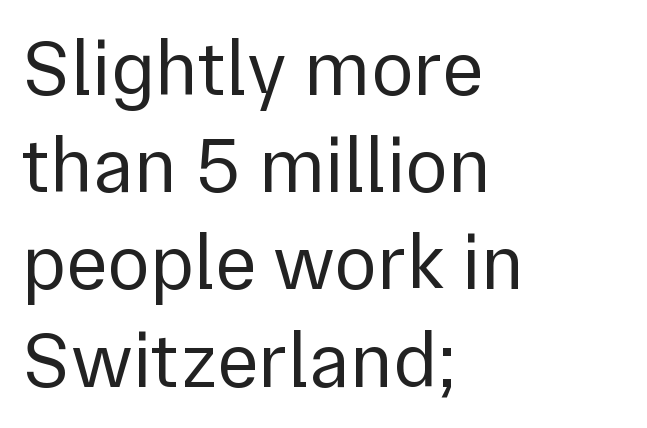
{"serif": "no", "italic": "no", "bold": "no", "weight": "regular", "width": "normal", "x_height": "medium", "monospaced": "no", "underline": "no", "align": "left", "line_spacing_ratio": 1.23, "letter_spacing": "normal", "letter_spacing_em": 0.0, "glyph_px": 79}
